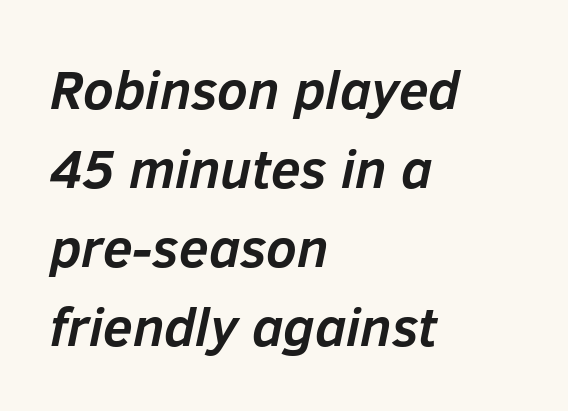
Q: Is the text bold? A: Yes.
Q: Is the text italic (slanted)? A: Yes, it leans right by about 12 degrees.
Q: Is the text underlined? A: No.
Q: How is the paragraph aligned? A: Left-aligned.
Q: Is the spacing between letters normal or unusually wide? A: Normal.
Q: Is the spacing between lines tight, normal or loose? A: Normal.
Q: Width (condensed, normal, or wide)? A: Normal.
Q: Stroke contrast? A: Low.
Q: x-height? A: Medium.
Q: Monospaced? A: No.
